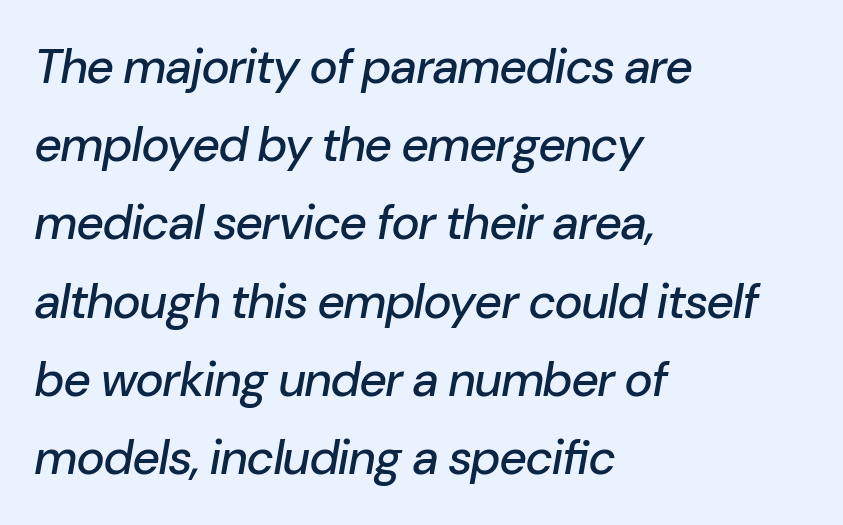
The image shows 48 px text type, italic (leaning right); set left-aligned, normal line spacing (1.63x), normal letter spacing, not underlined; low stroke contrast and a medium x-height.
